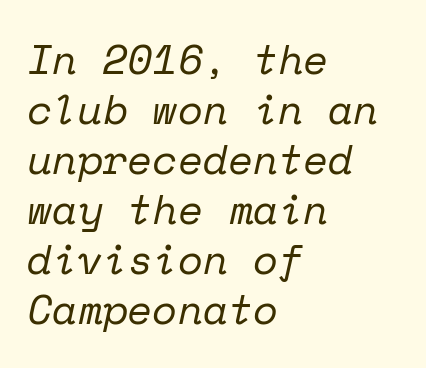
Q: Is the text bold? A: No.
Q: Is the text italic (slanted)? A: Yes, it leans right by about 12 degrees.
Q: Is the typeface a serif or a sans-serif typeface? A: Serif.
Q: Is the text underlined? A: No.
Q: How is the paragraph aligned? A: Left-aligned.
Q: Is the spacing between letters normal or unusually wide? A: Normal.
Q: Width (condensed, normal, or wide)? A: Normal.
Q: Stroke contrast? A: Low.
Q: x-height? A: Medium.
Q: Monospaced? A: Yes.
